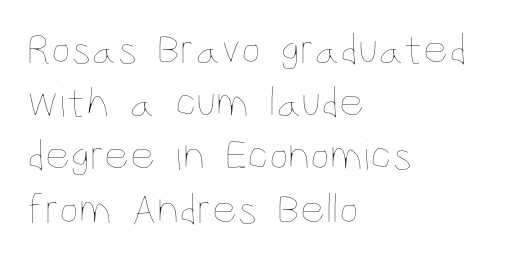
Short and long lines alike share a common starting point at left. The letters stand upright; this is a roman face. The font sits on the lighter half of the weight spectrum, regular included. Character widths vary here, with narrow letters taking less room than wide ones. This rendering leaves character spacing at its baseline value. Letters rest on an invisible, unmarked baseline.
